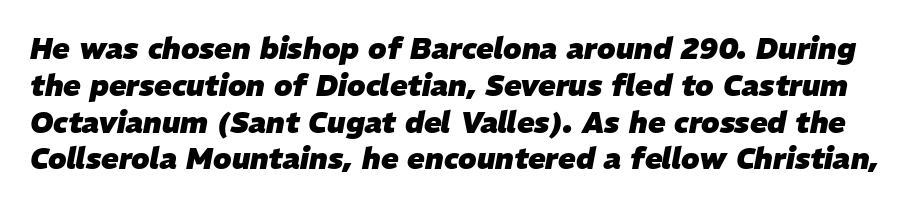
Q: Is the text bold? A: Yes.
Q: Is the text italic (slanted)? A: Yes, it leans right by about 11 degrees.
Q: Is the text underlined? A: No.
Q: Is the spacing between letters normal or unusually wide? A: Normal.
Q: Is the spacing between lines tight, normal or loose? A: Normal.
Q: Width (condensed, normal, or wide)? A: Normal.
Q: Stroke contrast? A: Low.
Q: x-height? A: Medium.
Q: Monospaced? A: No.
